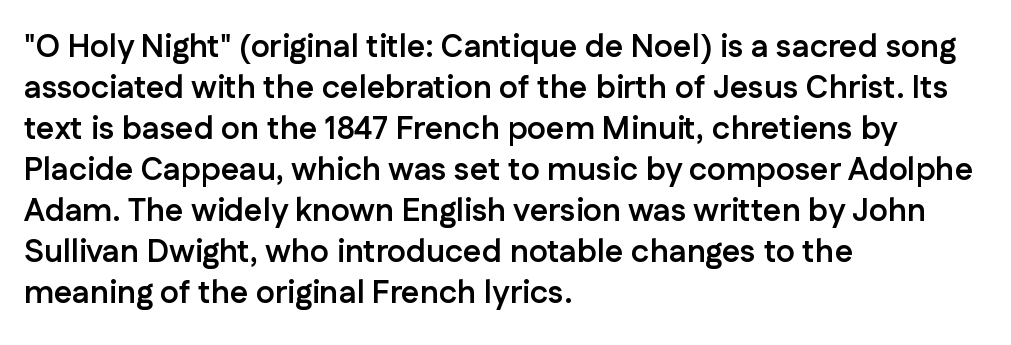
The image shows 32 px semibold sans-serif type, upright; set left-aligned, normal line spacing (1.28x), normal letter spacing, not underlined; low stroke contrast and a medium x-height.
